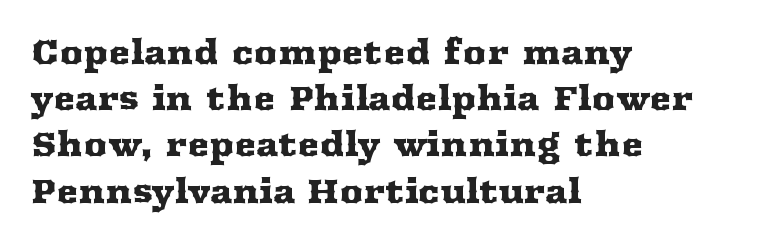
Q: Is the text italic (slanted)? A: No, it is upright.
Q: Is the typeface a serif or a sans-serif typeface? A: Serif.
Q: Is the text underlined? A: No.
Q: How is the paragraph aligned? A: Left-aligned.
Q: Is the spacing between letters normal or unusually wide? A: Normal.
Q: Is the spacing between lines tight, normal or loose? A: Normal.
Q: Width (condensed, normal, or wide)? A: Wide.
Q: Stroke contrast? A: Medium.
Q: x-height? A: Medium.
Q: Monospaced? A: No.
